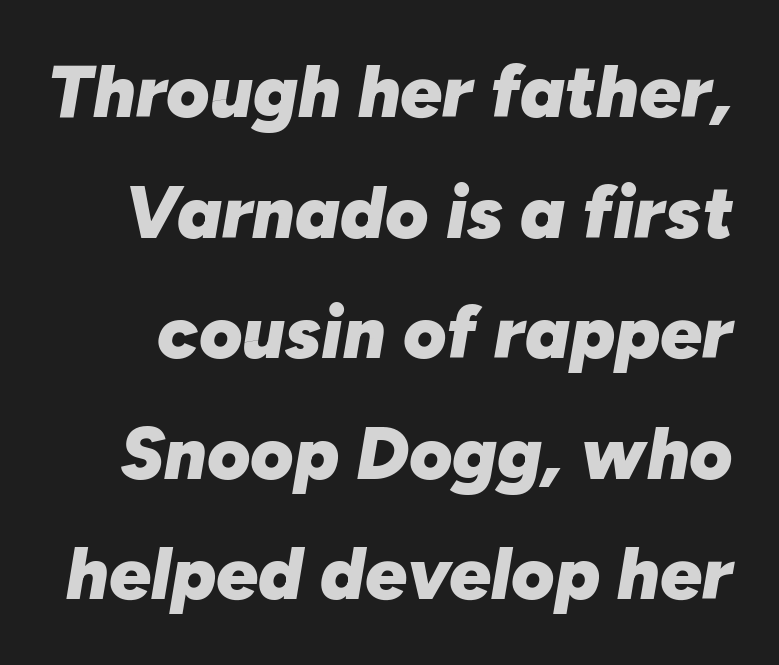
Q: Is the text bold? A: Yes.
Q: Is the text italic (slanted)? A: Yes, it leans right by about 10 degrees.
Q: Is the text underlined? A: No.
Q: Is the spacing between letters normal or unusually wide? A: Normal.
Q: Is the spacing between lines tight, normal or loose? A: Normal.
Q: Width (condensed, normal, or wide)? A: Normal.
Q: Stroke contrast? A: Low.
Q: x-height? A: Medium.
Q: Monospaced? A: No.
